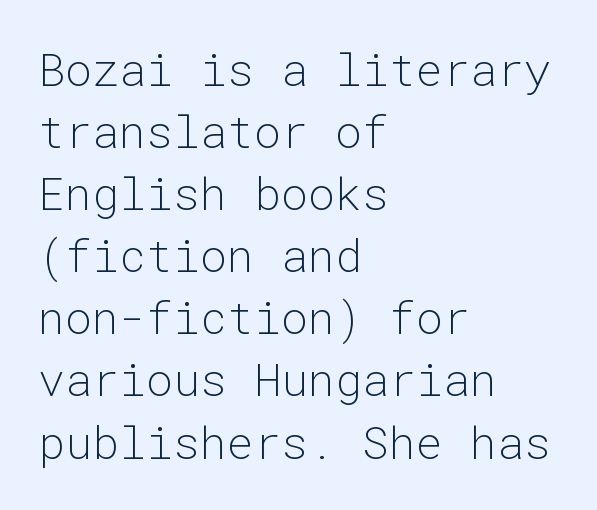
The image shows 45 px light sans-serif type, upright, monospaced; set left-aligned, normal line spacing (1.38x), normal letter spacing, not underlined; low stroke contrast and a medium x-height.
